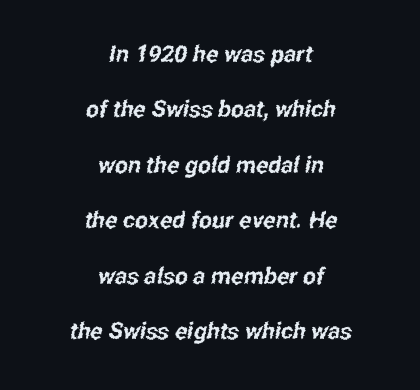
The letterforms sit shoulder to shoulder at normal distance. You could fit nearly another row in the gap between these rows. The space directly below the letters is spotless. The passage is arranged like a title page — every line centered.
